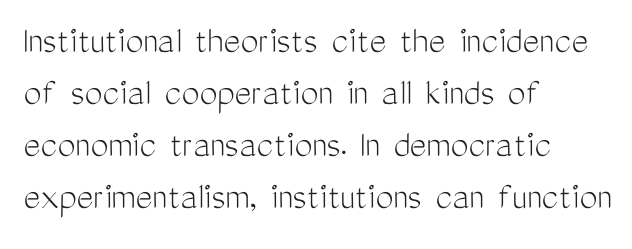
{"serif": "no", "italic": "no", "bold": "no", "weight": "light", "width": "condensed", "stroke_contrast": "medium", "x_height": "medium", "monospaced": "no", "underline": "no", "align": "left", "line_spacing": "normal", "line_spacing_ratio": 1.3, "letter_spacing": "normal", "letter_spacing_em": 0.0, "glyph_px": 40}
